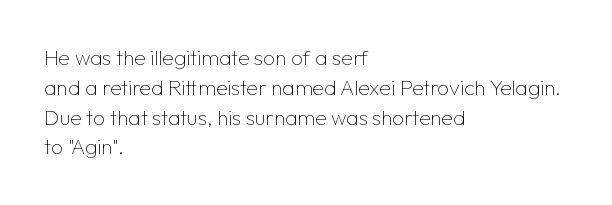
Quick note: interline space is typical. Nothing unusual about the tracking: characters are spaced as the font intends. Unmarked baselines from the first word to the last. No italicization has been applied; the sample stays upright.
